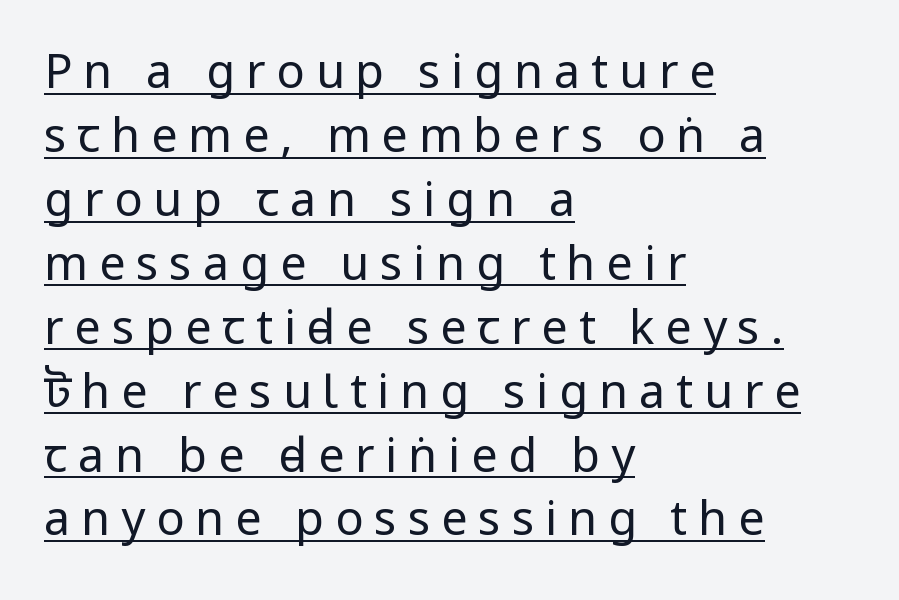
Q: Is the text bold? A: No.
Q: Is the text italic (slanted)? A: No, it is upright.
Q: Is the typeface a serif or a sans-serif typeface? A: Sans-serif.
Q: Is the text underlined? A: Yes.
Q: How is the paragraph aligned? A: Left-aligned.
Q: Is the spacing between letters normal or unusually wide? A: Unusually wide.
Q: Is the spacing between lines tight, normal or loose? A: Normal.
Q: Width (condensed, normal, or wide)? A: Condensed.
Q: Stroke contrast? A: Low.
Q: x-height? A: Large.
Q: Monospaced? A: No.
